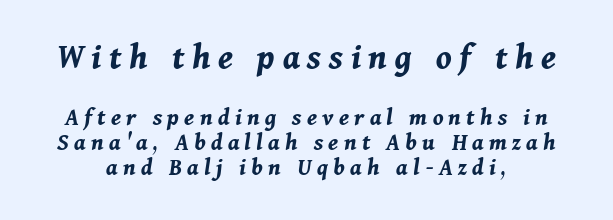
Q: Is the text bold? A: Yes.
Q: Is the text italic (slanted)? A: Yes, it leans right by about 11 degrees.
Q: Is the text underlined? A: No.
Q: Is the spacing between letters normal or unusually wide? A: Unusually wide.
Q: Is the spacing between lines tight, normal or loose? A: Tight.
Q: Which block of text is set in a larger size, the first (top) or the second (bottom)? A: The first (top) one.
Q: Width (condensed, normal, or wide)? A: Normal.
Q: Stroke contrast? A: Medium.
Q: x-height? A: Medium.
Q: Monospaced? A: No.
